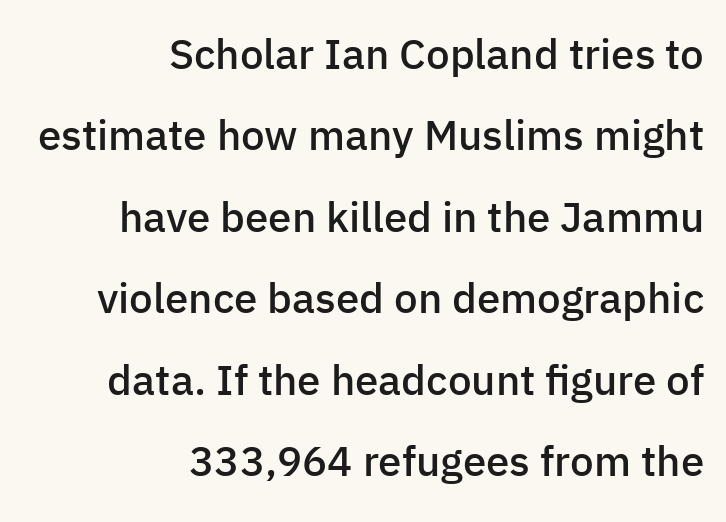
{"serif": "no", "italic": "no", "bold": "semi", "weight": "semibold", "width": "normal", "stroke_contrast": "low", "x_height": "medium", "monospaced": "no", "underline": "no", "align": "right", "line_spacing": "loose", "line_spacing_ratio": 1.94, "letter_spacing": "normal", "letter_spacing_em": 0.0, "glyph_px": 42}
